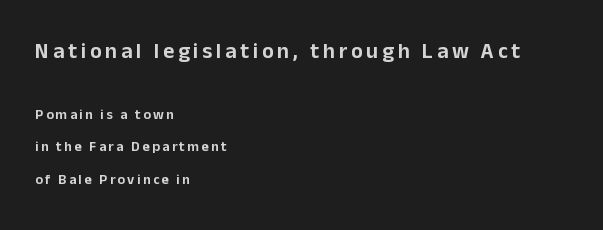
The paragraph has a hard left edge and a soft right edge. The string is rendered with underlining switched off. Here the first block reads like a headline and the second like body copy. It's the straight-up-and-down kind of type.
